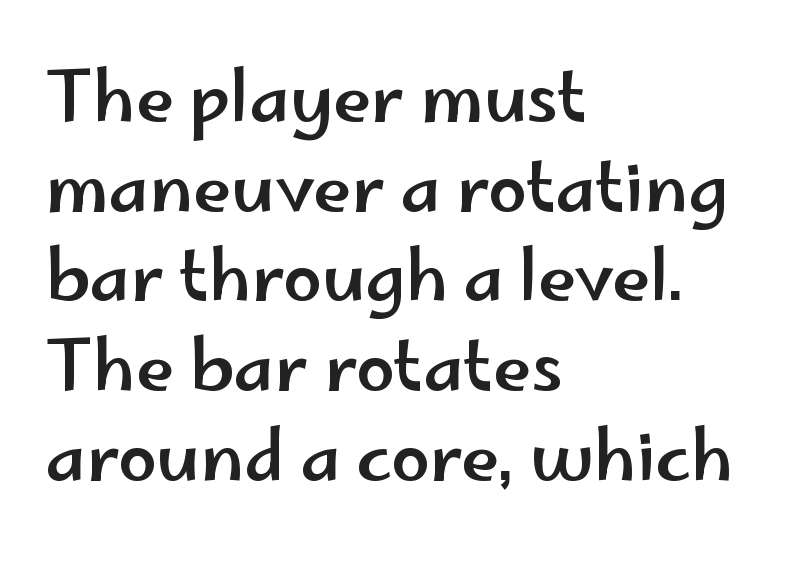
{"serif": "no", "italic": "no", "width": "wide", "stroke_contrast": "low", "x_height": "small", "monospaced": "no", "underline": "no", "align": "left", "line_spacing": "normal", "line_spacing_ratio": 1.3, "letter_spacing": "normal", "letter_spacing_em": 0.0, "glyph_px": 69}
